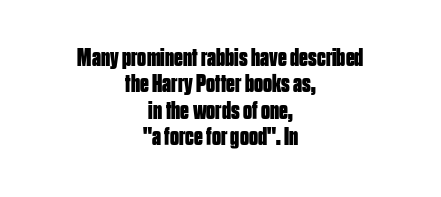
{"italic": "no", "bold": "yes", "underline": "no", "align": "center", "line_spacing": "tight", "line_spacing_ratio": 1.06, "letter_spacing": "normal", "letter_spacing_em": 0.0, "glyph_px": 25}
